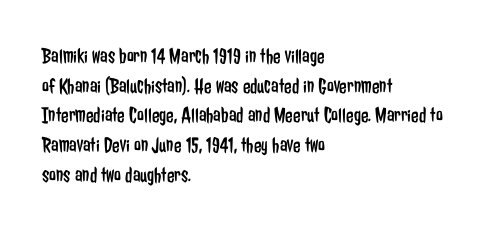
Q: Is the text bold? A: No.
Q: Is the text italic (slanted)? A: No, it is upright.
Q: Is the text underlined? A: No.
Q: How is the paragraph aligned? A: Left-aligned.
Q: Is the spacing between letters normal or unusually wide? A: Normal.
Q: Is the spacing between lines tight, normal or loose? A: Normal.
